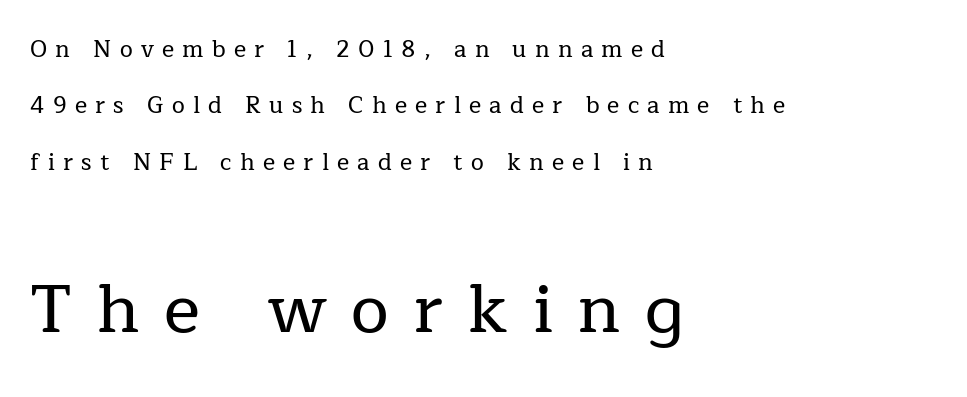
The image shows 68 px serif type, upright; set left-aligned, loose line spacing (2.45x), unusually wide letter spacing (+0.36 em), not underlined; the second (bottom) block is 2.96x larger; low stroke contrast and a medium x-height.
